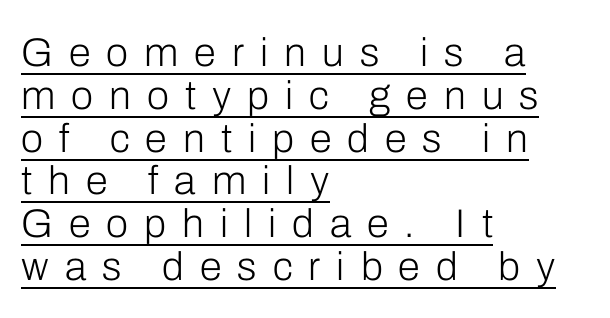
Q: Is the text bold? A: No.
Q: Is the text italic (slanted)? A: No, it is upright.
Q: Is the typeface a serif or a sans-serif typeface? A: Sans-serif.
Q: Is the text underlined? A: Yes.
Q: How is the paragraph aligned? A: Left-aligned.
Q: Is the spacing between letters normal or unusually wide? A: Unusually wide.
Q: Is the spacing between lines tight, normal or loose? A: Tight.
Q: Width (condensed, normal, or wide)? A: Normal.
Q: Stroke contrast? A: Low.
Q: x-height? A: Medium.
Q: Monospaced? A: No.
